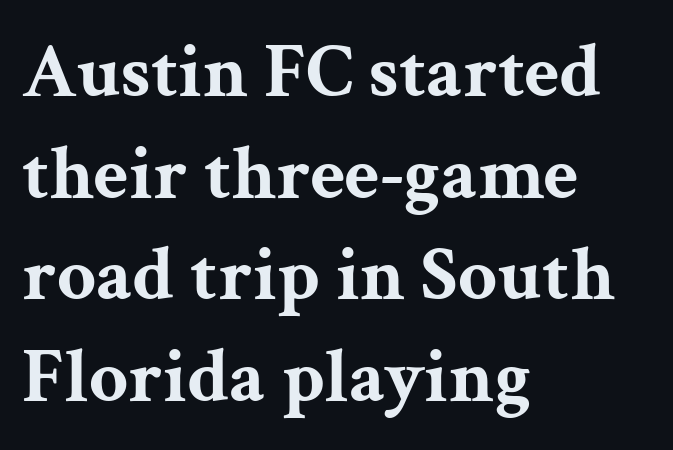
The image shows 77 px bold, wide serif type, upright; set left-aligned, normal line spacing (1.32x), normal letter spacing, not underlined; medium stroke contrast and a medium x-height.
